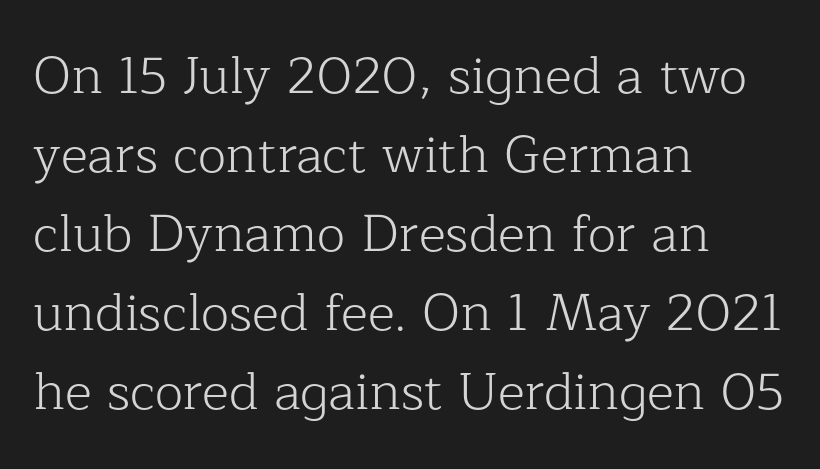
Q: Is the text bold? A: No.
Q: Is the text italic (slanted)? A: No, it is upright.
Q: Is the typeface a serif or a sans-serif typeface? A: Serif.
Q: Is the text underlined? A: No.
Q: How is the paragraph aligned? A: Left-aligned.
Q: Is the spacing between letters normal or unusually wide? A: Normal.
Q: Is the spacing between lines tight, normal or loose? A: Normal.
Q: Width (condensed, normal, or wide)? A: Normal.
Q: Stroke contrast? A: Low.
Q: x-height? A: Medium.
Q: Monospaced? A: No.
